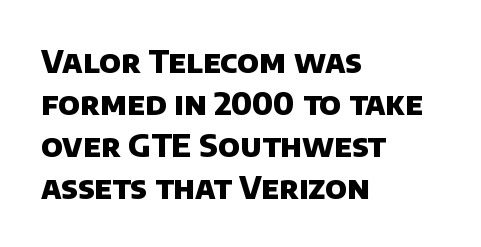
Q: Is the text bold? A: Yes.
Q: Is the typeface a serif or a sans-serif typeface? A: Sans-serif.
Q: Is the text underlined? A: No.
Q: How is the paragraph aligned? A: Left-aligned.
Q: Is the spacing between letters normal or unusually wide? A: Normal.
Q: Is the spacing between lines tight, normal or loose? A: Normal.
Q: Width (condensed, normal, or wide)? A: Normal.
Q: Stroke contrast? A: Low.
Q: x-height? A: Large.
Q: Monospaced? A: No.
